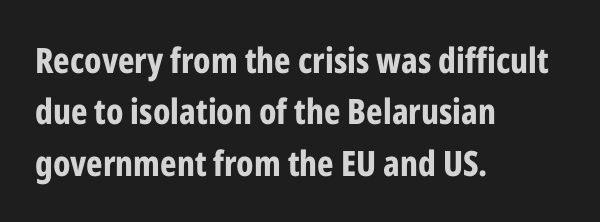
{"serif": "no", "italic": "no", "bold": "yes", "weight": "bold", "width": "condensed", "stroke_contrast": "low", "x_height": "medium", "monospaced": "no", "underline": "no", "align": "left", "line_spacing": "normal", "line_spacing_ratio": 1.47, "letter_spacing": "normal", "letter_spacing_em": 0.0, "glyph_px": 35}
